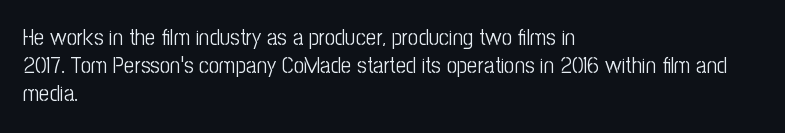
Q: Is the text bold? A: No.
Q: Is the text italic (slanted)? A: No, it is upright.
Q: Is the text underlined? A: No.
Q: How is the paragraph aligned? A: Left-aligned.
Q: Is the spacing between letters normal or unusually wide? A: Normal.
